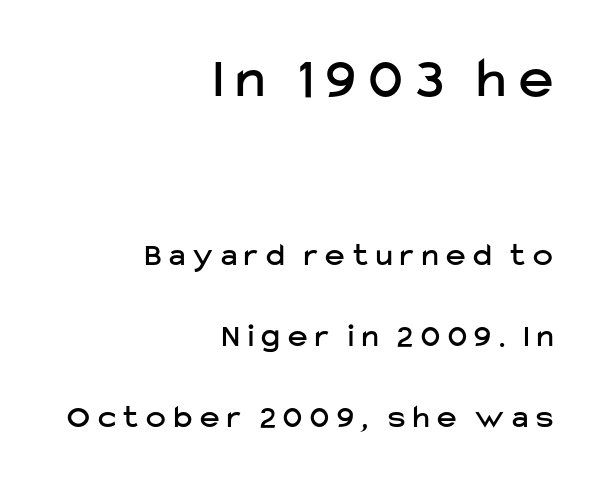
Q: Is the text italic (slanted)? A: No, it is upright.
Q: Is the typeface a serif or a sans-serif typeface? A: Sans-serif.
Q: Is the text underlined? A: No.
Q: How is the paragraph aligned? A: Right-aligned.
Q: Is the spacing between letters normal or unusually wide? A: Unusually wide.
Q: Is the spacing between lines tight, normal or loose? A: Loose.
Q: Which block of text is set in a larger size, the first (top) or the second (bottom)? A: The first (top) one.
Q: Width (condensed, normal, or wide)? A: Normal.
Q: Stroke contrast? A: Low.
Q: x-height? A: Medium.
Q: Monospaced? A: No.
